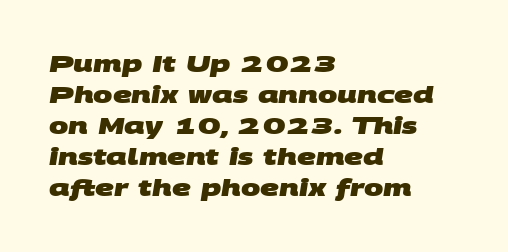
The image shows 23 px bold type; set left-aligned, normal line spacing (1.35x), normal letter spacing, not underlined.
